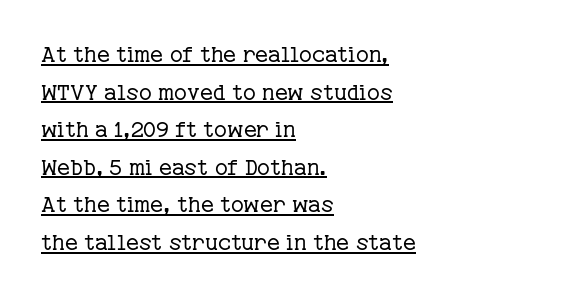
The typesetter chose a ragged-right arrangement here. Posture: vertical. Weight: not bold — regular or lighter. This sample carries an underscore along the baseline area. Default kerning and tracking; the words read as compact shapes.
